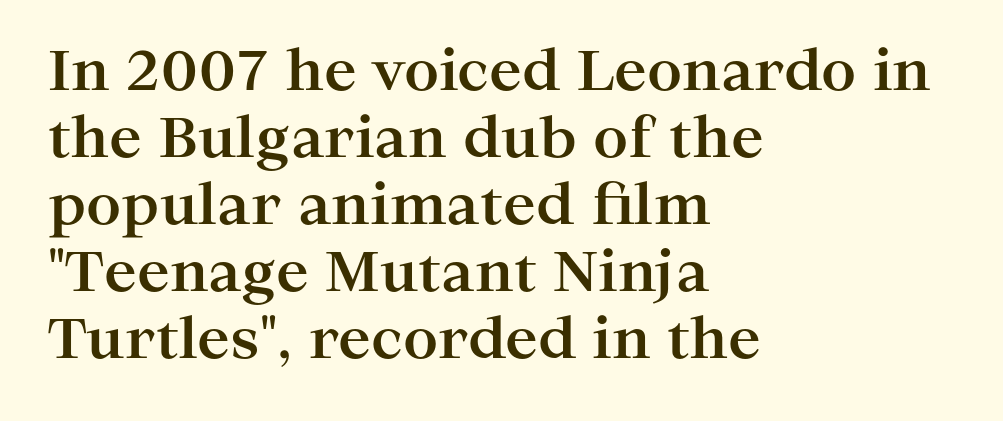
Q: Is the text bold? A: Yes.
Q: Is the text italic (slanted)? A: No, it is upright.
Q: Is the typeface a serif or a sans-serif typeface? A: Serif.
Q: Is the text underlined? A: No.
Q: How is the paragraph aligned? A: Left-aligned.
Q: Is the spacing between letters normal or unusually wide? A: Normal.
Q: Width (condensed, normal, or wide)? A: Wide.
Q: Stroke contrast? A: High.
Q: x-height? A: Medium.
Q: Monospaced? A: No.
